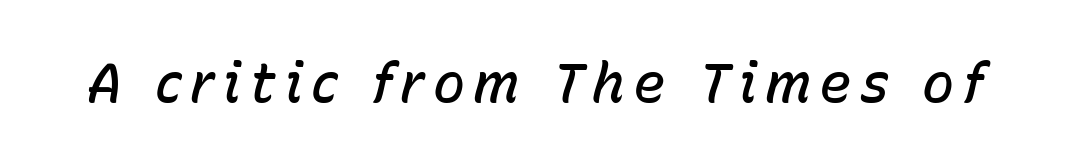
When letters slant like this, we call the style italic. Set as a demibold, roughly 600 on the weight scale. The string is rendered with underlining switched off. Is this a fixed-width face? No — the glyphs have proportional, varying widths.
